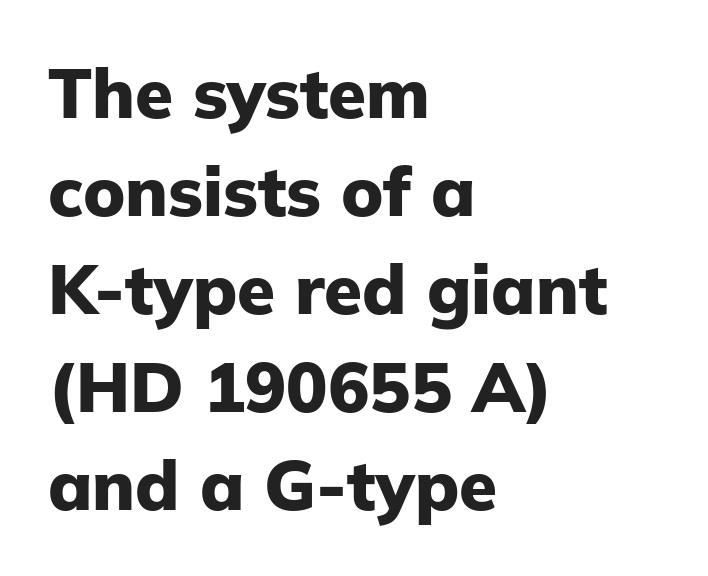
{"serif": "no", "italic": "no", "bold": "yes", "weight": "heavy", "width": "normal", "stroke_contrast": "low", "x_height": "medium", "monospaced": "no", "underline": "no", "align": "left", "line_spacing": "normal", "line_spacing_ratio": 1.42, "letter_spacing": "normal", "letter_spacing_em": 0.0, "glyph_px": 69}
